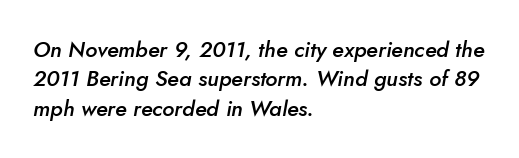
Q: Is the text bold? A: Semi-bold.
Q: Is the text italic (slanted)? A: Yes, it leans right by about 5 degrees.
Q: Is the text underlined? A: No.
Q: How is the paragraph aligned? A: Left-aligned.
Q: Is the spacing between letters normal or unusually wide? A: Normal.
Q: Is the spacing between lines tight, normal or loose? A: Normal.
